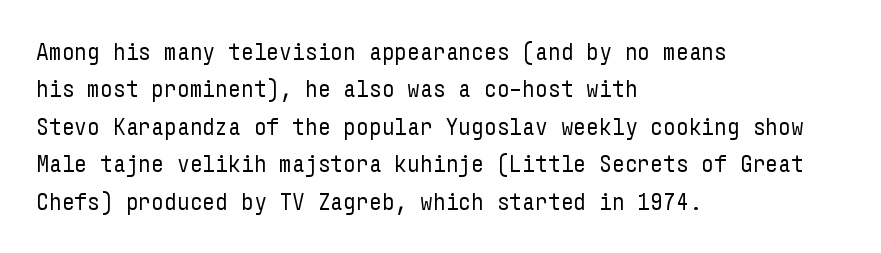
The image shows 25 px text type, upright; set left-aligned, normal line spacing (1.5x), normal letter spacing, not underlined.
